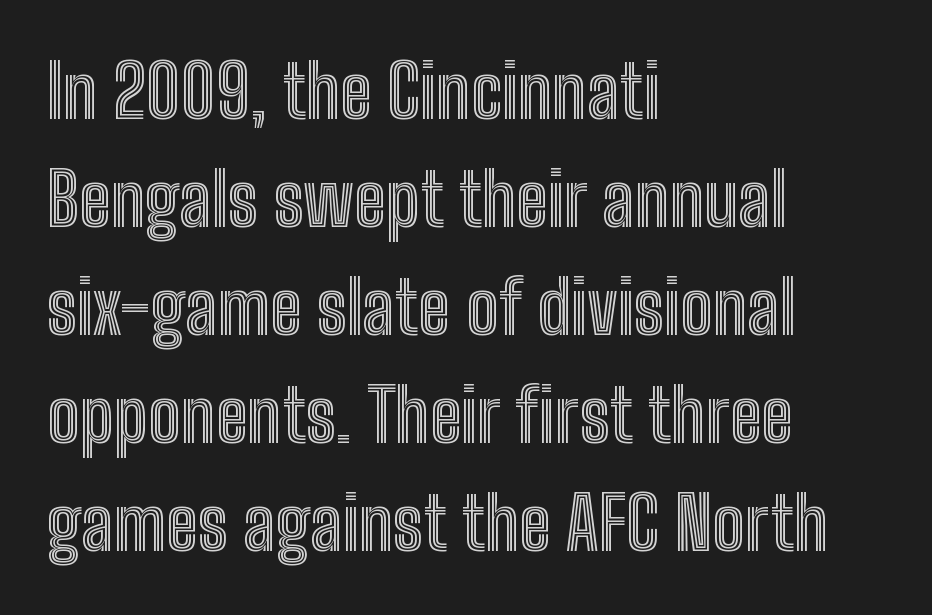
The image shows 73 px condensed type, upright; set left-aligned, normal line spacing (1.48x), normal letter spacing, not underlined; a medium x-height.
